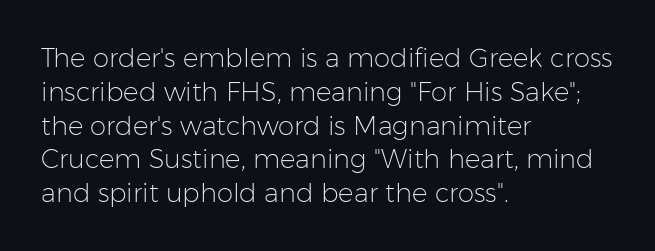
{"italic": "no", "bold": "no", "underline": "no", "align": "left", "line_spacing": "normal", "line_spacing_ratio": 1.3, "letter_spacing": "normal", "letter_spacing_em": 0.0, "glyph_px": 26}
